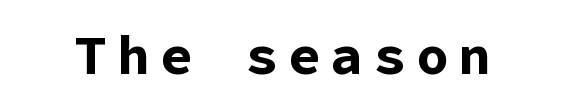
Q: Is the text bold? A: Yes.
Q: Is the text italic (slanted)? A: No, it is upright.
Q: Is the typeface a serif or a sans-serif typeface? A: Sans-serif.
Q: Is the text underlined? A: No.
Q: Width (condensed, normal, or wide)? A: Normal.
Q: Stroke contrast? A: Low.
Q: x-height? A: Medium.
Q: Monospaced? A: Yes.
